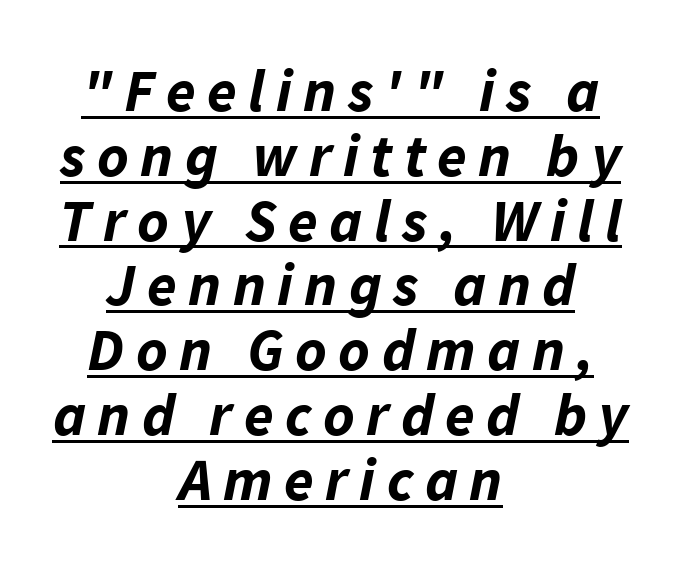
Q: Is the text bold? A: Yes.
Q: Is the text italic (slanted)? A: Yes, it leans right by about 11 degrees.
Q: Is the text underlined? A: Yes.
Q: How is the paragraph aligned? A: Centered.
Q: Is the spacing between lines tight, normal or loose? A: Tight.
Q: Width (condensed, normal, or wide)? A: Normal.
Q: Stroke contrast? A: Low.
Q: x-height? A: Medium.
Q: Monospaced? A: No.
